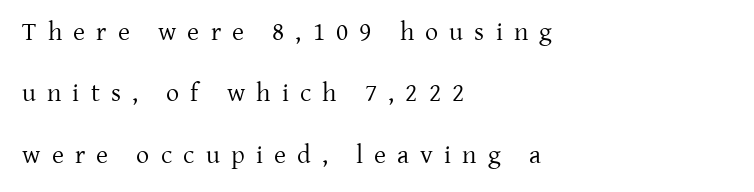
Q: Is the text bold? A: No.
Q: Is the text italic (slanted)? A: No, it is upright.
Q: Is the text underlined? A: No.
Q: How is the paragraph aligned? A: Left-aligned.
Q: Is the spacing between letters normal or unusually wide? A: Unusually wide.
Q: Is the spacing between lines tight, normal or loose? A: Loose.
